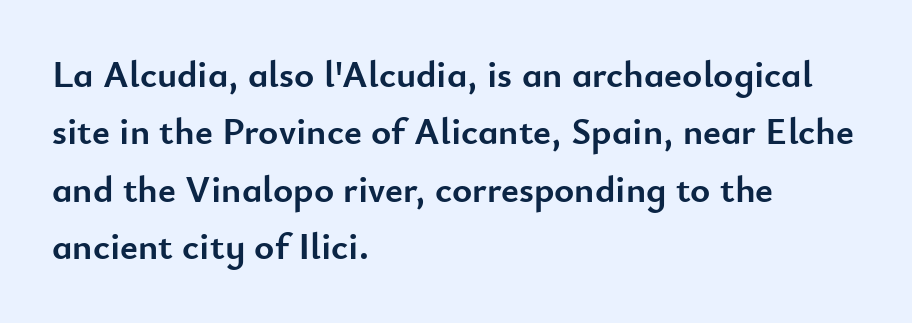
This block has exactly the height ordinary leading produces. Do the characters align in a grid? No, the font is proportional. Each glyph is drawn with heavy, bold strokes. The strip under each line holds only bare page. These lines stack with their left ends in a neat column. Default kerning and tracking; the words read as compact shapes.
